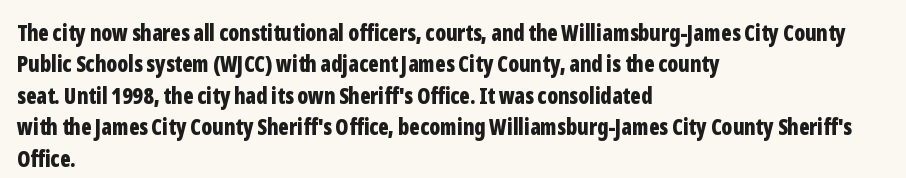
The image shows 22 px bold type, upright; set left-aligned, normal line spacing (1.43x), normal letter spacing, not underlined.
